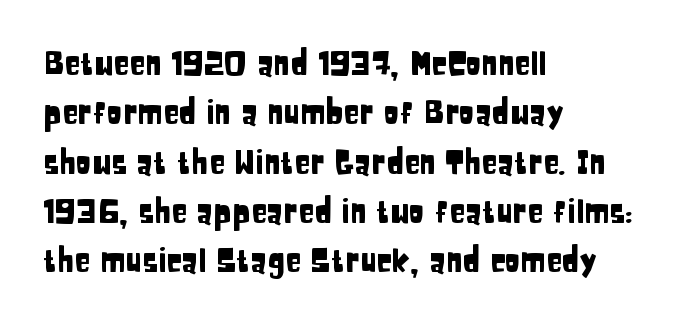
{"serif": "no", "italic": "no", "width": "condensed", "stroke_contrast": "low", "x_height": "large", "monospaced": "no", "underline": "no", "align": "left", "line_spacing": "normal", "line_spacing_ratio": 1.54, "letter_spacing": "normal", "letter_spacing_em": 0.0, "glyph_px": 32}
